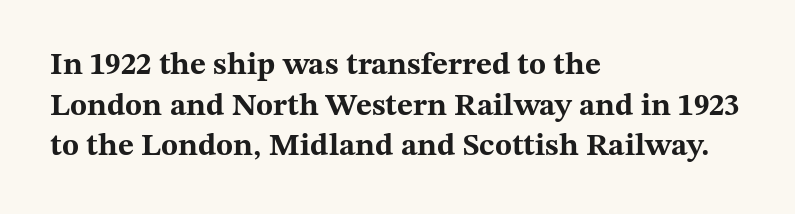
Q: Is the text bold? A: Yes.
Q: Is the text italic (slanted)? A: No, it is upright.
Q: Is the typeface a serif or a sans-serif typeface? A: Serif.
Q: Is the text underlined? A: No.
Q: How is the paragraph aligned? A: Left-aligned.
Q: Is the spacing between letters normal or unusually wide? A: Normal.
Q: Is the spacing between lines tight, normal or loose? A: Normal.
Q: Width (condensed, normal, or wide)? A: Wide.
Q: Stroke contrast? A: Medium.
Q: x-height? A: Medium.
Q: Monospaced? A: No.
